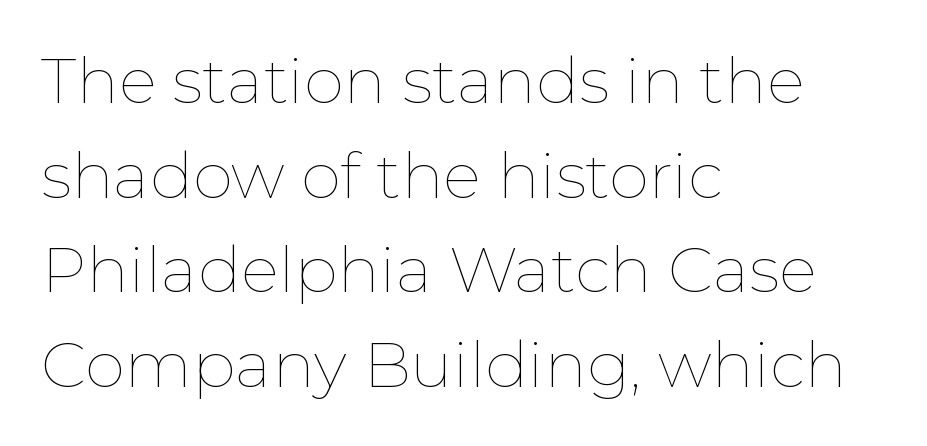
{"italic": "no", "bold": "no", "weight": "thin", "width": "normal", "stroke_contrast": "low", "x_height": "medium", "monospaced": "no", "underline": "no", "align": "left", "line_spacing": "normal", "line_spacing_ratio": 1.48, "letter_spacing": "normal", "letter_spacing_em": 0.0, "glyph_px": 64}
